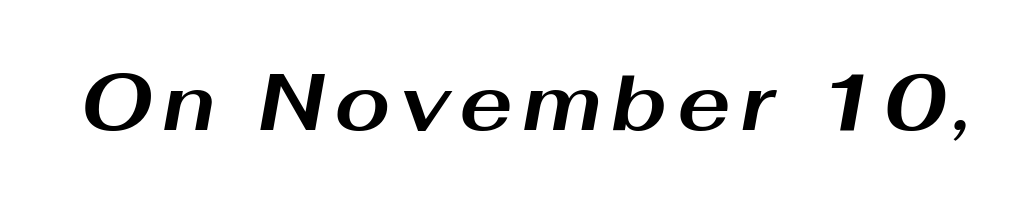
{"italic": "yes", "lean": "right", "slant_degrees": 10, "bold": "yes", "weight": "bold", "width": "wide", "stroke_contrast": "medium", "x_height": "medium", "monospaced": "no", "underline": "no", "glyph_px": 80}
